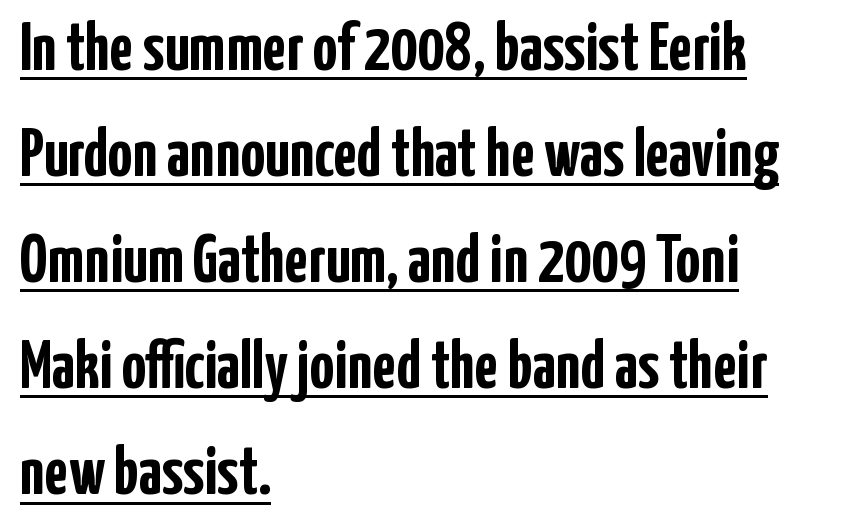
The image shows 68 px semibold, condensed sans-serif type, upright; set left-aligned, normal line spacing (1.56x), normal letter spacing, underlined; low stroke contrast and a medium x-height.
